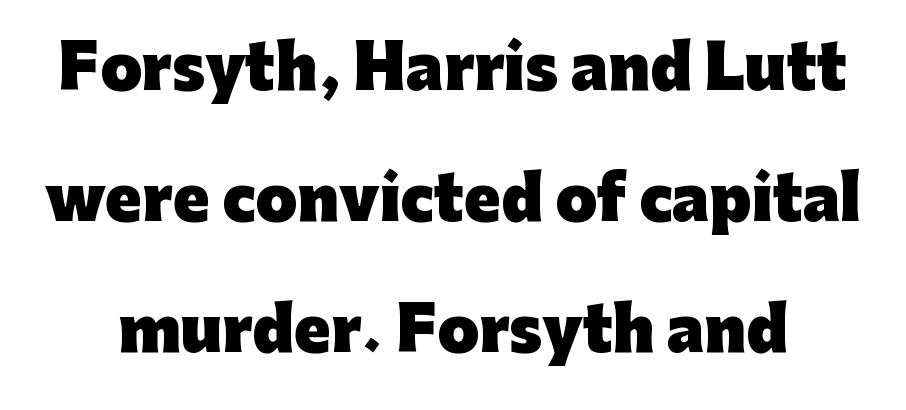
Strokes here are thick enough to call this a true bold. Character widths vary here, with narrow letters taking less room than wide ones. The glyphs are unaccompanied by any horizontal stroke below them. A sans-serif font was chosen for this passage. Leading: increased.
